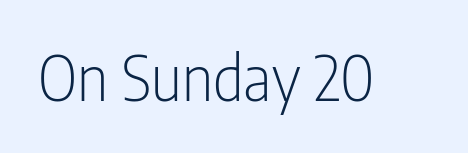
{"serif": "no", "italic": "no", "bold": "no", "weight": "light", "width": "condensed", "stroke_contrast": "low", "x_height": "medium", "monospaced": "no", "underline": "no", "letter_spacing": "normal", "letter_spacing_em": 0.0, "glyph_px": 61}
